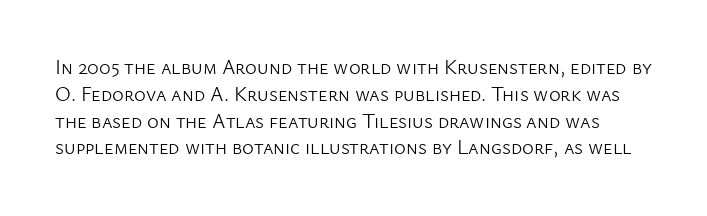
{"italic": "no", "bold": "no", "underline": "no", "line_spacing": "normal", "line_spacing_ratio": 1.34, "letter_spacing": "normal", "letter_spacing_em": 0.0, "glyph_px": 20}
